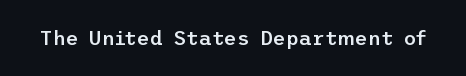
The image shows 20 px text type, upright; set normal letter spacing, not underlined.
